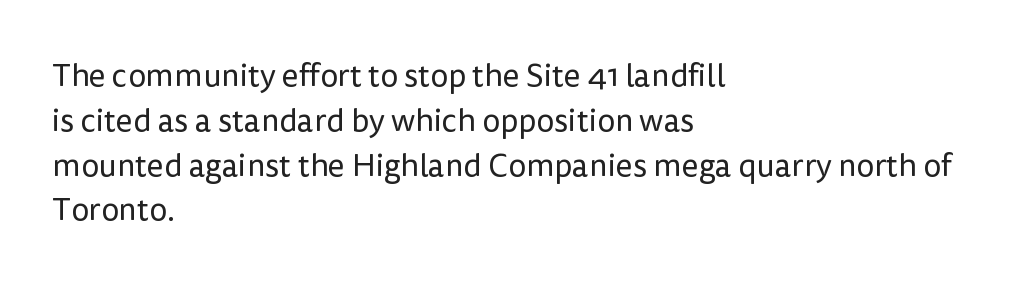
{"serif": "no", "italic": "no", "bold": "no", "weight": "regular", "width": "normal", "stroke_contrast": "low", "x_height": "medium", "monospaced": "no", "underline": "no", "align": "left", "line_spacing": "normal", "line_spacing_ratio": 1.4, "letter_spacing": "normal", "letter_spacing_em": 0.0, "glyph_px": 32}
